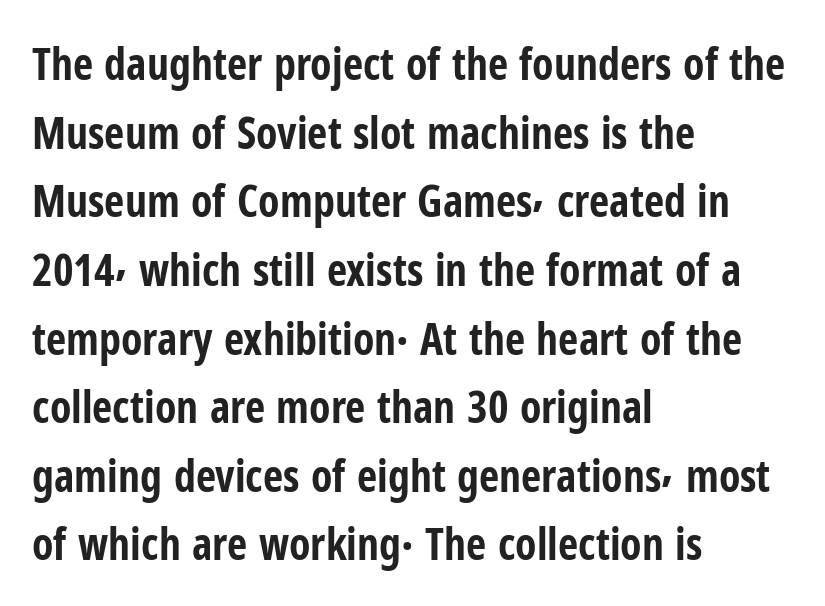
The image shows 44 px bold, condensed sans-serif type, upright; set left-aligned, normal line spacing (1.56x), normal letter spacing, not underlined; low stroke contrast and a medium x-height.
